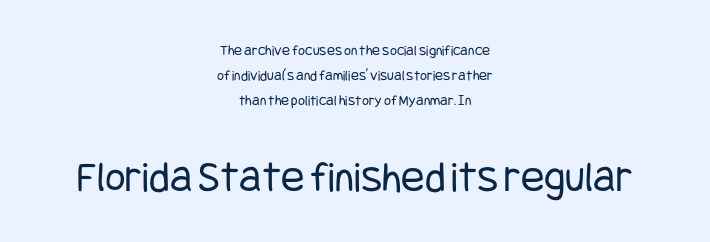
Size contrast runs from small at the top to large at the bottom. Default kerning and tracking; the words read as compact shapes. This sample uses a sans-serif face. These lines stack symmetrically, like a column narrowing and widening about its center. The letters stand upright; this is a roman face.
